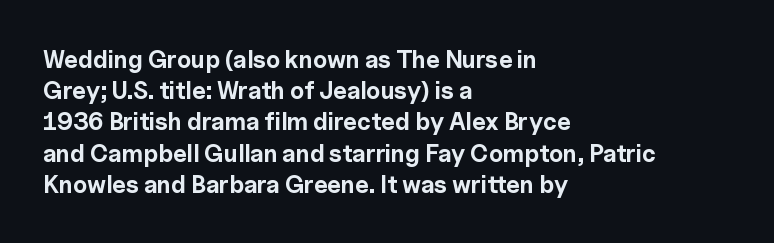
Every letter is thick-stroked: bold, no question. Line starts are locked; line ends wander. What's the leading like? Ordinary, nothing unusual. Glance below the letters and you will spot only blank space.
